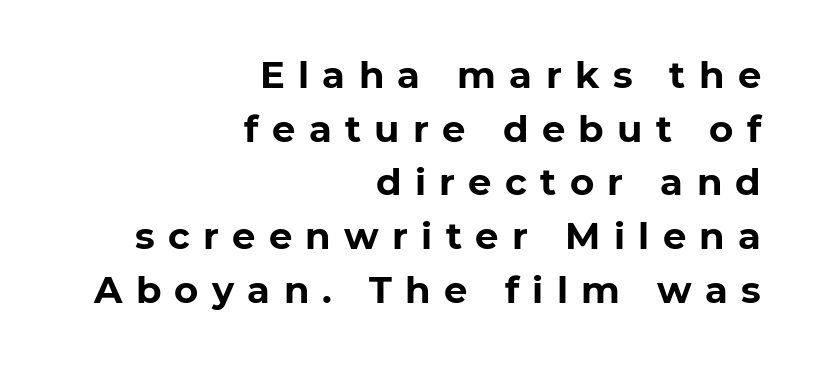
Character widths vary here, with narrow letters taking less room than wide ones. This rendering widens character spacing well past its baseline value. How heavy is the stroke? Heavy — this is a bold. Any mark beneath the type? The region is blank.
